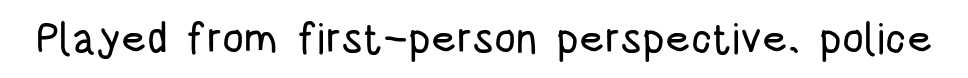
Q: Is the text italic (slanted)? A: No, it is upright.
Q: Is the typeface a serif or a sans-serif typeface? A: Sans-serif.
Q: Is the text underlined? A: No.
Q: Is the spacing between letters normal or unusually wide? A: Normal.
Q: Width (condensed, normal, or wide)? A: Condensed.
Q: Stroke contrast? A: Low.
Q: x-height? A: Large.
Q: Monospaced? A: No.
